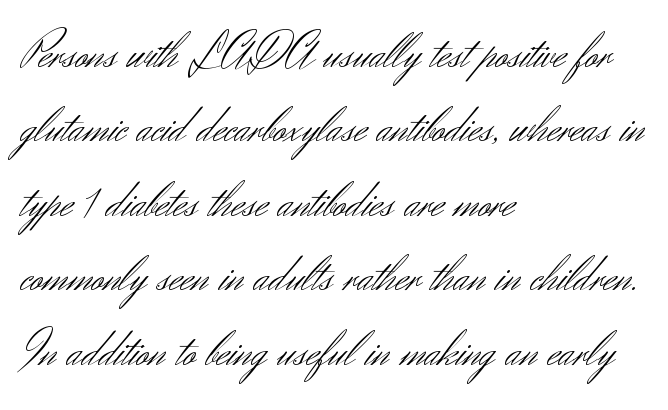
Type style note: lacks serifs. Regular leading. Is the type heavy? It reads as light-to-regular instead. You could not count columns in this text — the font is proportionally spaced. A clean baseline with only descenders dipping below it.
